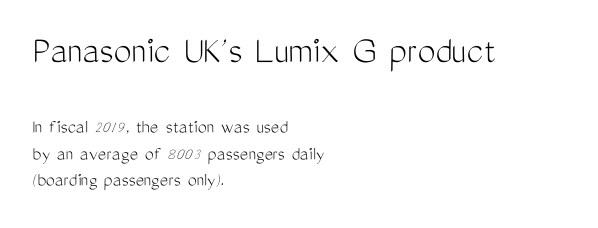
The line texture is even and compact thanks to regular tracking. If you measured baseline to baseline, you'd find a middling distance. A typesetter would call this proportional, since set widths differ per character. Teacher's note: observe the even left margin — that is flush-left alignment. Block one is the big one; block two sits smaller underneath. The font is comparable to plain body text, perhaps lighter.
